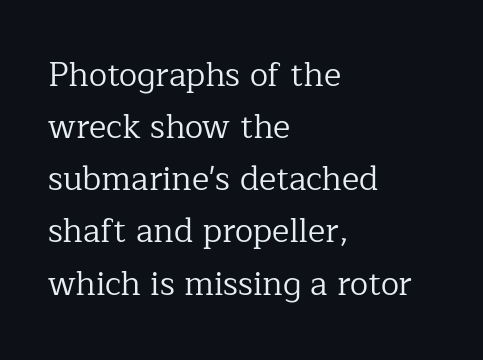
The designer left line spacing at the default. Typeset ragged right — the left edge is the straight one. The letters carry serifs — small finishing strokes at the ends of their stems. Spacing verdict: proportional, widths tailored to each character. This is not heavy type; no bold has been used. In terms of posture, this sample is upright.
